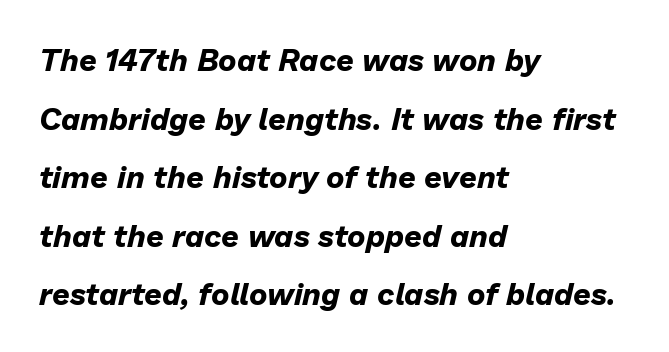
A typesetter would mark this as italic. Observe the ordinary spacing: letters are neighbours, not strangers. Do the characters align in a grid? No, the font is proportional. Anything drawn beneath the words? Only blank space. Line starts are locked; line ends wander.
